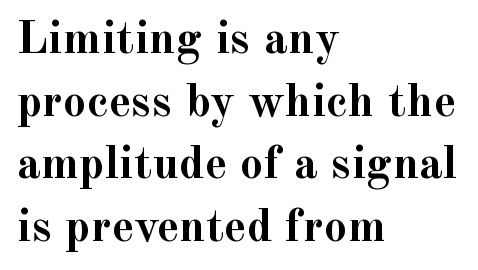
The image shows 47 px semibold serif type, upright; set left-aligned, normal line spacing (1.33x), normal letter spacing, not underlined; a small x-height.
